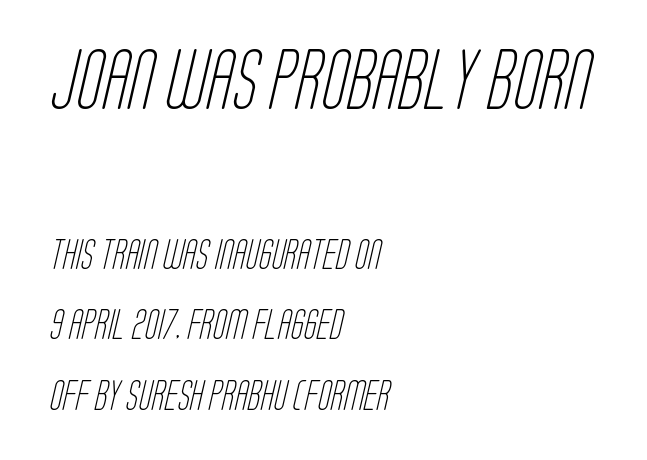
The rendering uses natural spacing where letterforms have individual widths. Of the two passages, the one on top uses the larger point size. Descender tails drop into unmarked territory. Baseline-to-baseline distance is far greater than the letter height.
